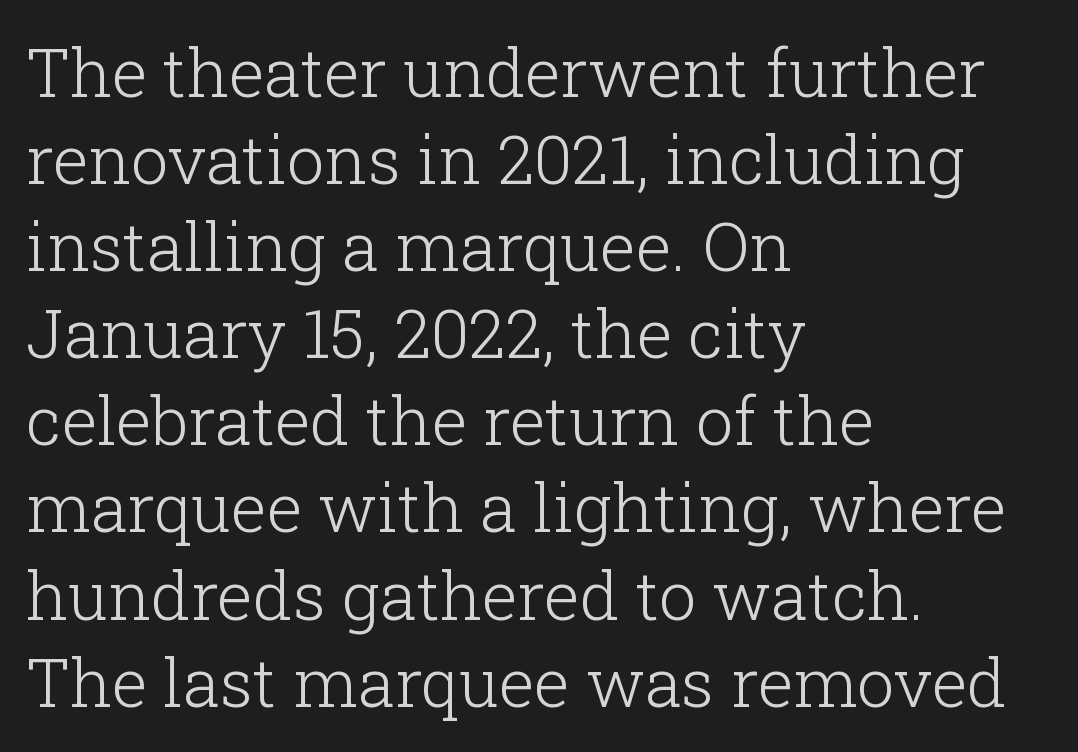
{"serif": "yes", "italic": "no", "bold": "no", "weight": "light", "width": "normal", "stroke_contrast": "low", "x_height": "medium", "monospaced": "no", "underline": "no", "align": "left", "line_spacing": "normal", "line_spacing_ratio": 1.3, "letter_spacing": "normal", "letter_spacing_em": 0.0, "glyph_px": 67}
